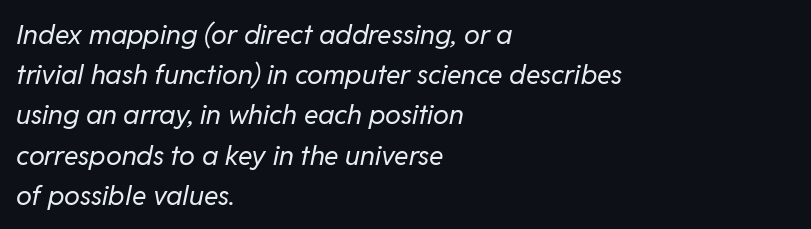
The image shows 27 px text type, italic (leaning right); set left-aligned, normal line spacing (1.49x), normal letter spacing, not underlined.
